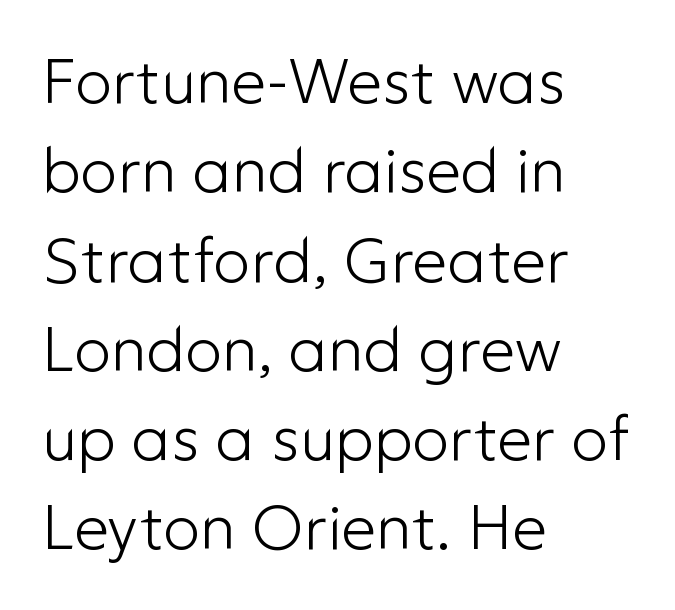
The image shows 62 px light sans-serif type, upright; set left-aligned, normal line spacing (1.44x), normal letter spacing, not underlined; low stroke contrast and a medium x-height.
